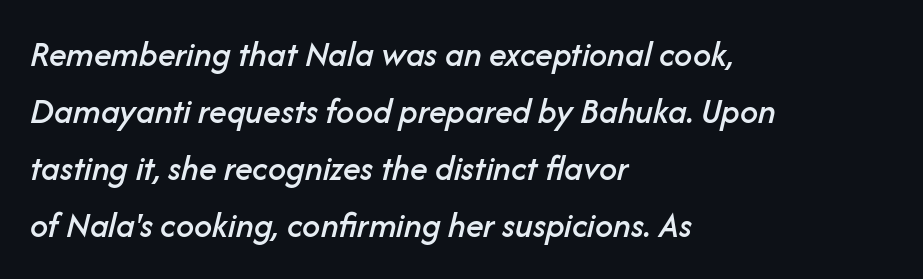
The image shows 36 px text type, italic (leaning right); set left-aligned, normal line spacing (1.58x), normal letter spacing, not underlined; low stroke contrast and a medium x-height.
